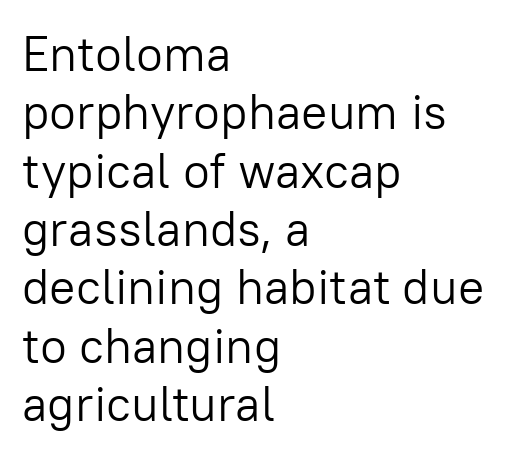
The lettering stays uniformly vertical, giving the passage a roman look. Character widths vary here, with narrow letters taking less room than wide ones. Lines of text with bare space underneath. Look at the bottom of the vertical strokes: they stop flat, with no serifs. Default kerning and tracking; the words read as compact shapes.
